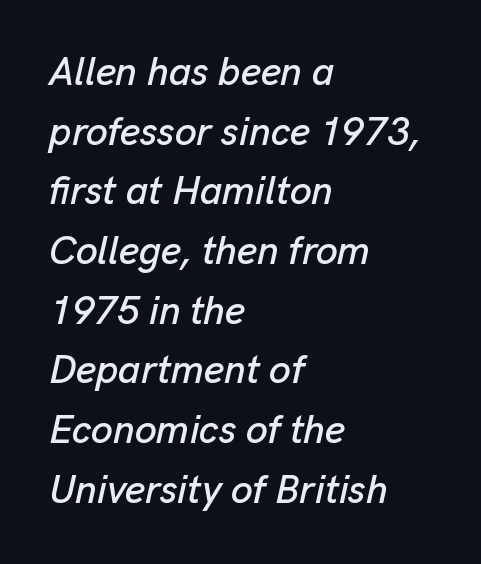
Q: Is the text italic (slanted)? A: Yes, it leans right by about 13 degrees.
Q: Is the text underlined? A: No.
Q: How is the paragraph aligned? A: Left-aligned.
Q: Is the spacing between letters normal or unusually wide? A: Normal.
Q: Is the spacing between lines tight, normal or loose? A: Normal.
Q: Width (condensed, normal, or wide)? A: Normal.
Q: Stroke contrast? A: Low.
Q: x-height? A: Medium.
Q: Monospaced? A: No.
